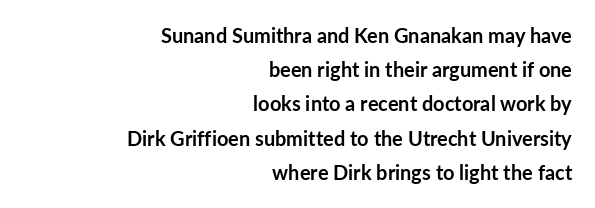
{"italic": "no", "bold": "yes", "underline": "no", "align": "right", "line_spacing_ratio": 1.71, "letter_spacing": "normal", "letter_spacing_em": 0.0, "glyph_px": 20}
